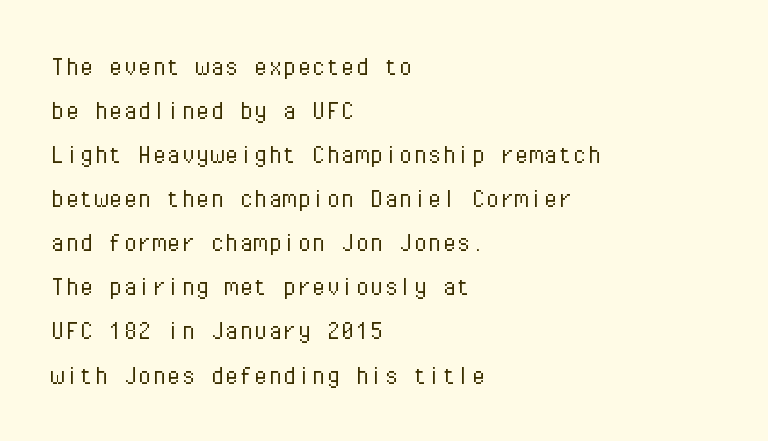
Q: Is the text bold? A: No.
Q: Is the text italic (slanted)? A: No, it is upright.
Q: Is the typeface a serif or a sans-serif typeface? A: Sans-serif.
Q: Is the text underlined? A: No.
Q: How is the paragraph aligned? A: Left-aligned.
Q: Is the spacing between letters normal or unusually wide? A: Normal.
Q: Is the spacing between lines tight, normal or loose? A: Normal.
Q: Width (condensed, normal, or wide)? A: Normal.
Q: Stroke contrast? A: Low.
Q: x-height? A: Medium.
Q: Monospaced? A: Yes.
